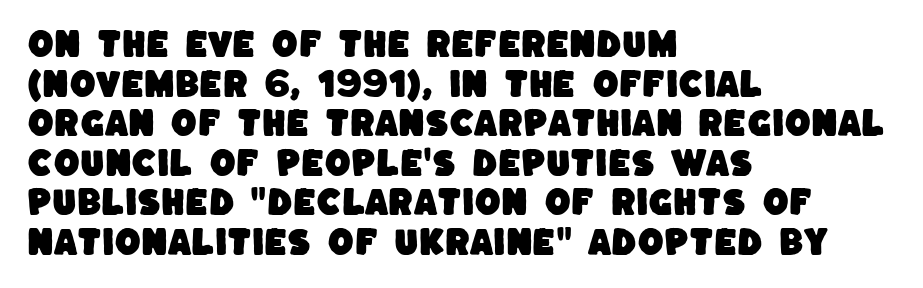
Q: Is the typeface a serif or a sans-serif typeface? A: Sans-serif.
Q: Is the text underlined? A: No.
Q: How is the paragraph aligned? A: Left-aligned.
Q: Is the spacing between letters normal or unusually wide? A: Normal.
Q: Is the spacing between lines tight, normal or loose? A: Normal.
Q: Width (condensed, normal, or wide)? A: Normal.
Q: Stroke contrast? A: Low.
Q: x-height? A: Large.
Q: Monospaced? A: No.
